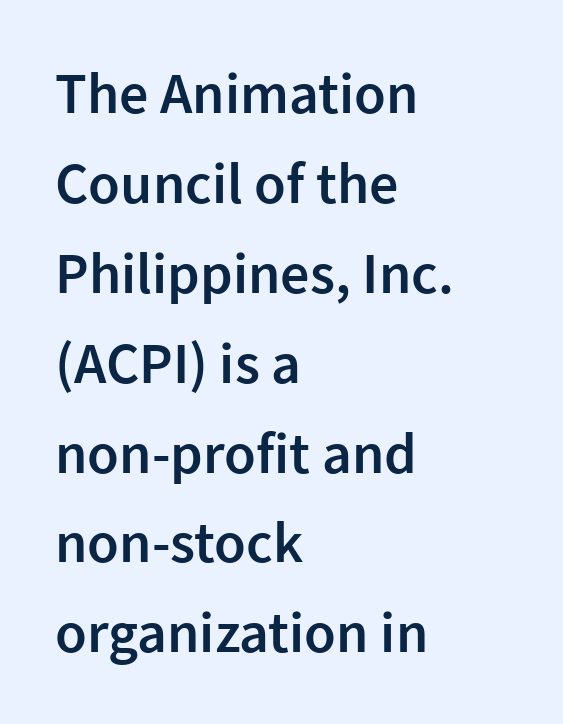
Q: Is the text bold? A: Semi-bold.
Q: Is the text italic (slanted)? A: No, it is upright.
Q: Is the typeface a serif or a sans-serif typeface? A: Sans-serif.
Q: Is the text underlined? A: No.
Q: How is the paragraph aligned? A: Left-aligned.
Q: Is the spacing between letters normal or unusually wide? A: Normal.
Q: Is the spacing between lines tight, normal or loose? A: Normal.
Q: Width (condensed, normal, or wide)? A: Normal.
Q: Stroke contrast? A: Low.
Q: x-height? A: Medium.
Q: Monospaced? A: No.
